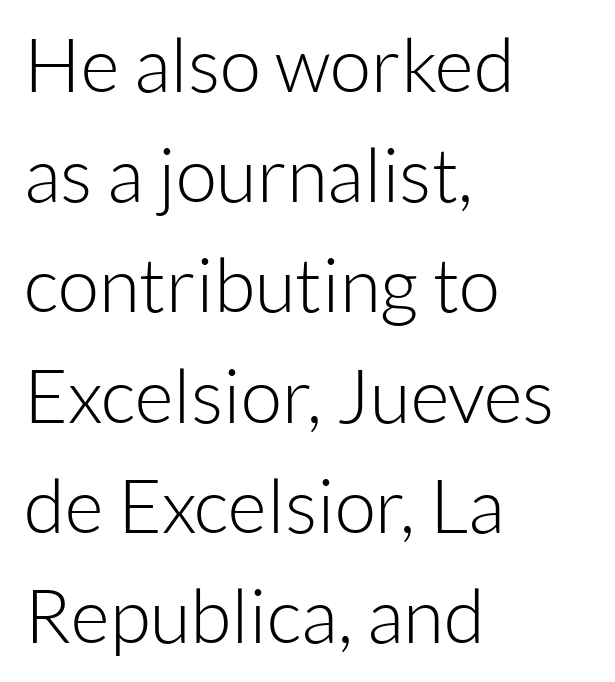
Notice how descenders clear the ascenders below comfortably — that's standard leading. Horizontal alignment here is leftward, the default for most running prose. The horizontal fit of the characters is conventional and even. Nothing sits at the stroke ends, so this counts as sans-serif. The strip under each line holds only bare page. This is roman type, the default non-slanted kind.
